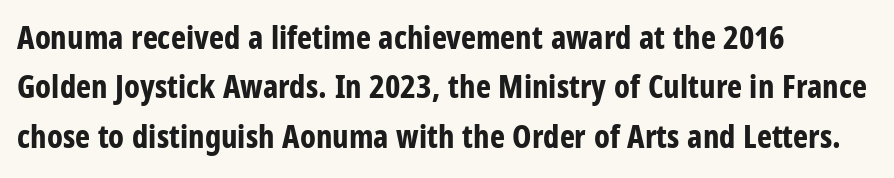
Q: Is the text bold? A: Yes.
Q: Is the text italic (slanted)? A: No, it is upright.
Q: Is the typeface a serif or a sans-serif typeface? A: Sans-serif.
Q: Is the text underlined? A: No.
Q: How is the paragraph aligned? A: Left-aligned.
Q: Is the spacing between letters normal or unusually wide? A: Normal.
Q: Is the spacing between lines tight, normal or loose? A: Normal.
Q: Width (condensed, normal, or wide)? A: Condensed.
Q: Stroke contrast? A: Low.
Q: x-height? A: Large.
Q: Monospaced? A: No.
